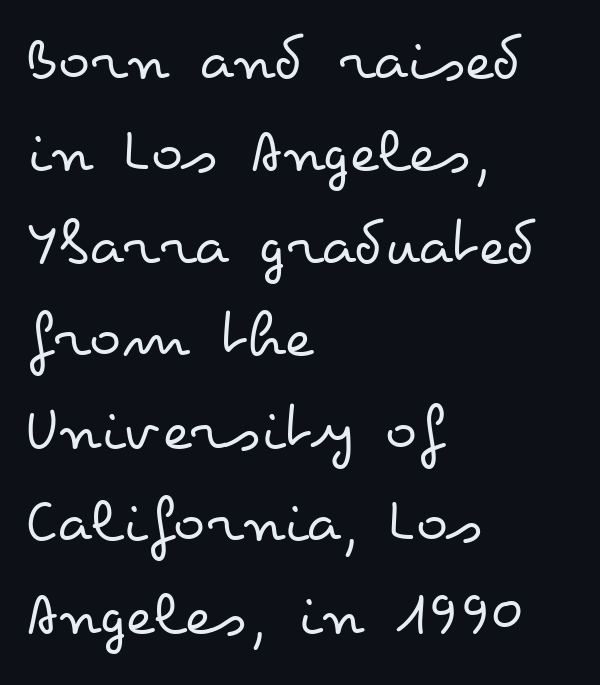
Quick note: underline off. Horizontal alignment here is leftward, the default for most running prose. How are the letters spaced? Ordinarily, with no added tracking. Italic? Not at all — the glyphs are vertical. Whoever set this chose a conventional vertical rhythm.
